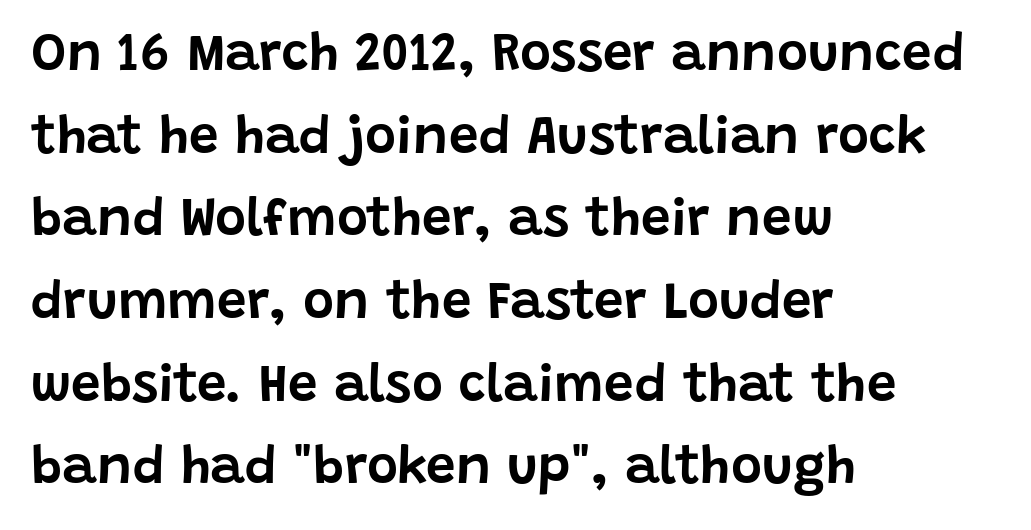
{"serif": "no", "italic": "no", "width": "normal", "stroke_contrast": "low", "x_height": "large", "monospaced": "no", "underline": "no", "align": "left", "line_spacing": "normal", "line_spacing_ratio": 1.56, "letter_spacing": "normal", "letter_spacing_em": 0.0, "glyph_px": 53}
